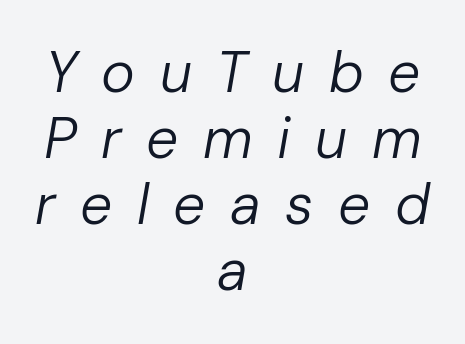
The image shows 57 px regular-weight type, italic (leaning right); set centered, line spacing 1.16x, unusually wide letter spacing (+0.43 em), not underlined; low stroke contrast and a medium x-height.
